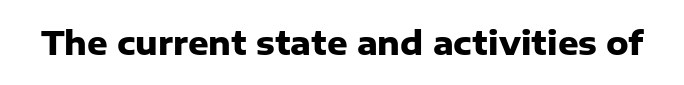
Every character sits straight up, as roman type does. Compared with typical body copy, the letter spacing here is the same. Lines of text with bare space underneath. What kind of face is this? One without serifs — a sans. Note the varied advance widths — an 'i' is clearly narrower than an 'm'.
